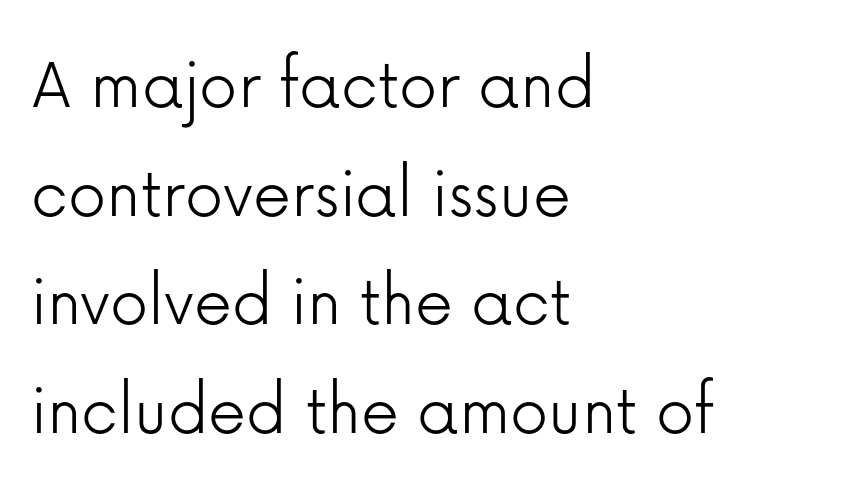
Q: Is the text bold? A: No.
Q: Is the text italic (slanted)? A: No, it is upright.
Q: Is the typeface a serif or a sans-serif typeface? A: Sans-serif.
Q: Is the text underlined? A: No.
Q: How is the paragraph aligned? A: Left-aligned.
Q: Is the spacing between letters normal or unusually wide? A: Normal.
Q: Is the spacing between lines tight, normal or loose? A: Normal.
Q: Width (condensed, normal, or wide)? A: Normal.
Q: Stroke contrast? A: Low.
Q: x-height? A: Medium.
Q: Monospaced? A: No.
